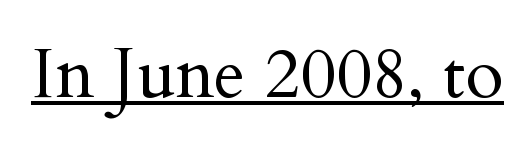
{"serif": "yes", "italic": "no", "bold": "no", "weight": "regular", "width": "normal", "stroke_contrast": "medium", "x_height": "small", "monospaced": "no", "underline": "yes", "letter_spacing": "normal", "letter_spacing_em": 0.0, "glyph_px": 69}
